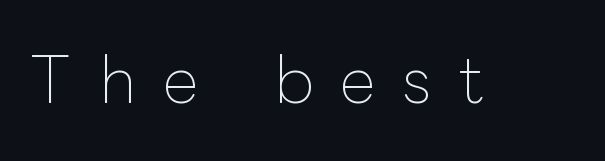
Students, note that the glyphs here are deliberately spaced far apart. Decoration check: the copy has no underline. Looks like regular typesetting: each glyph gets only the width it needs. Ascenders rise straight up at ninety degrees. The passage shown is not bold in any degree.
